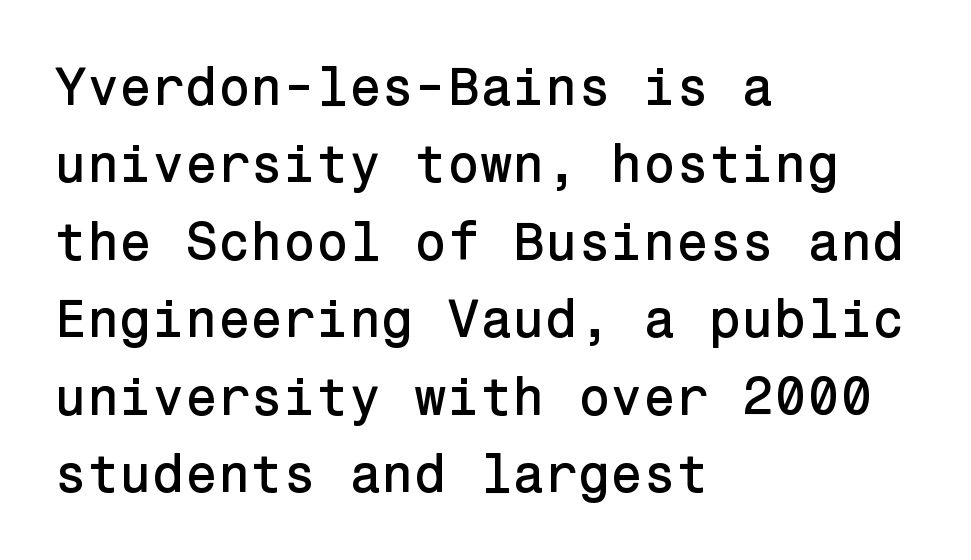
{"serif": "no", "italic": "no", "width": "normal", "stroke_contrast": "low", "x_height": "medium", "underline": "no", "align": "left", "line_spacing": "normal", "line_spacing_ratio": 1.46, "letter_spacing": "normal", "letter_spacing_em": 0.0, "glyph_px": 53}
